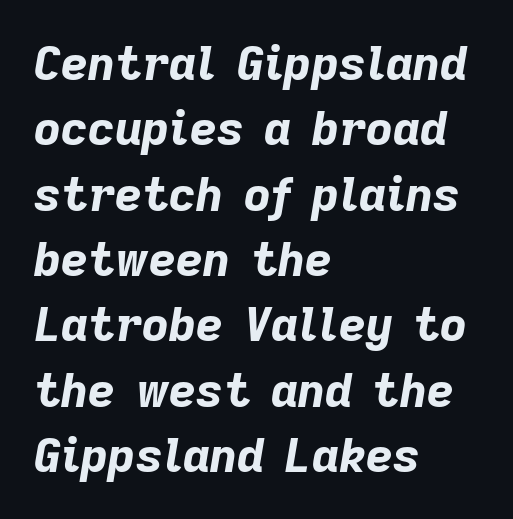
Q: Is the text bold? A: Yes.
Q: Is the text italic (slanted)? A: Yes, it leans right by about 9 degrees.
Q: Is the text underlined? A: No.
Q: How is the paragraph aligned? A: Left-aligned.
Q: Is the spacing between letters normal or unusually wide? A: Normal.
Q: Is the spacing between lines tight, normal or loose? A: Normal.
Q: Width (condensed, normal, or wide)? A: Normal.
Q: Stroke contrast? A: Low.
Q: x-height? A: Medium.
Q: Monospaced? A: No.
